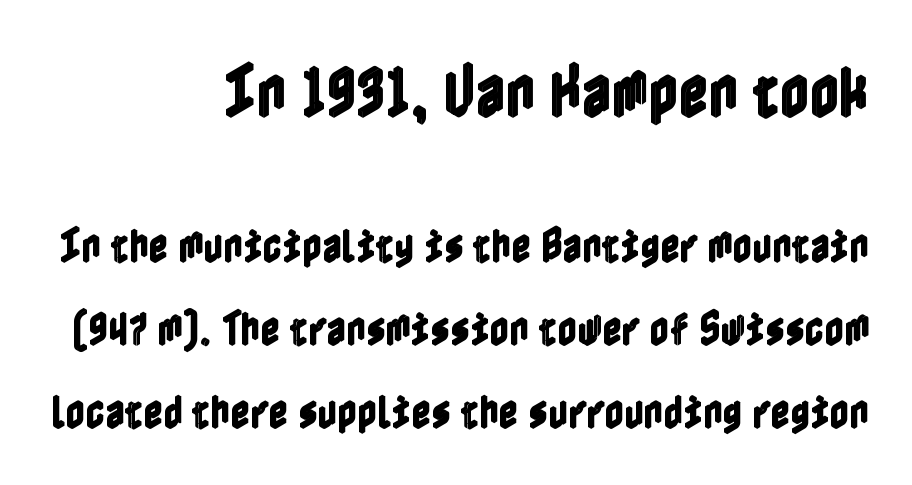
Q: Is the text italic (slanted)? A: No, it is upright.
Q: Is the text underlined? A: No.
Q: How is the paragraph aligned? A: Right-aligned.
Q: Is the spacing between letters normal or unusually wide? A: Normal.
Q: Is the spacing between lines tight, normal or loose? A: Loose.
Q: Which block of text is set in a larger size, the first (top) or the second (bottom)? A: The first (top) one.
Q: Width (condensed, normal, or wide)? A: Condensed.
Q: x-height? A: Medium.
